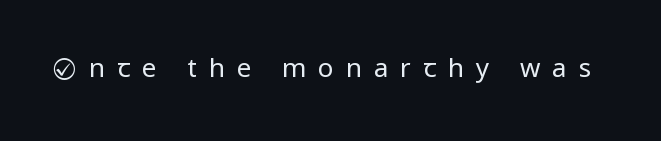
Tracking value appears strongly positive — letters spread wide. Bold? No — there's no thickening of the strokes. Nobody drew a line under any word here. Nope, not italic — everything's standing straight.
